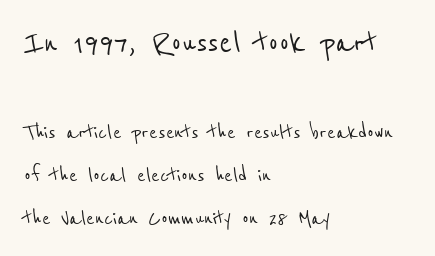
Quick note: underline off. Caption: standard tracking, unaltered. In this sample the first text group is rendered at the bigger scale. The lines in this sample share a left origin and differ only in where they stop.
